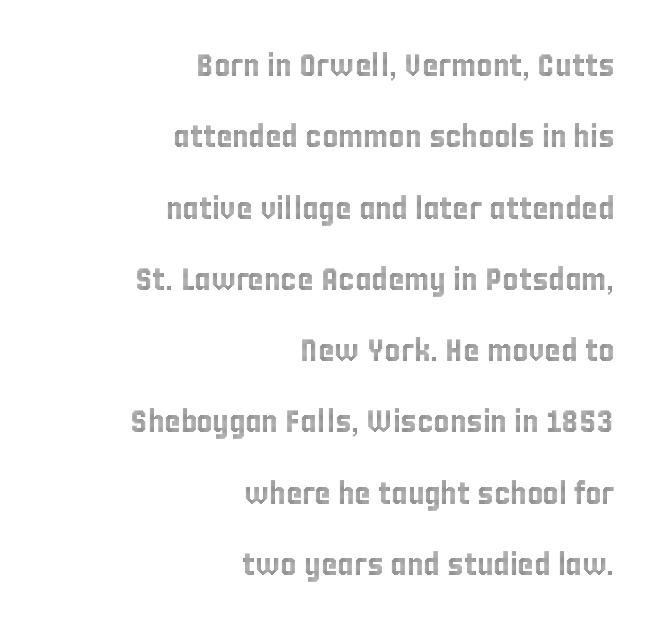
Q: Is the text italic (slanted)? A: No, it is upright.
Q: Is the text underlined? A: No.
Q: How is the paragraph aligned? A: Right-aligned.
Q: Is the spacing between letters normal or unusually wide? A: Normal.
Q: Is the spacing between lines tight, normal or loose? A: Loose.
Q: Width (condensed, normal, or wide)? A: Condensed.
Q: x-height? A: Large.
Q: Monospaced? A: No.
